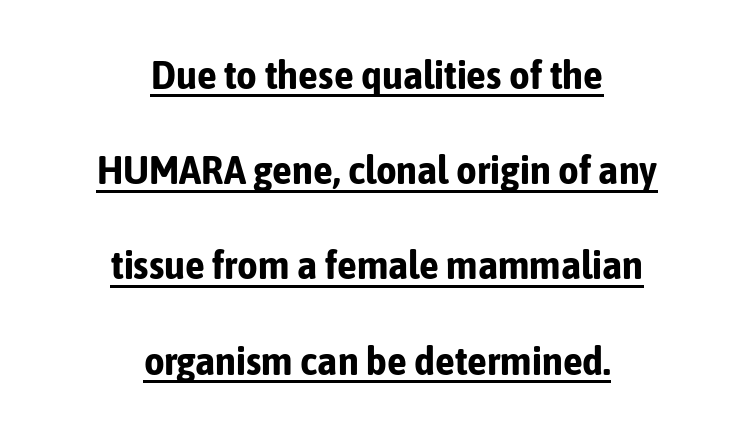
{"serif": "no", "italic": "no", "bold": "yes", "weight": "bold", "width": "condensed", "stroke_contrast": "low", "x_height": "medium", "monospaced": "no", "underline": "yes", "align": "center", "line_spacing": "loose", "line_spacing_ratio": 2.38, "letter_spacing": "normal", "letter_spacing_em": 0.0, "glyph_px": 40}
